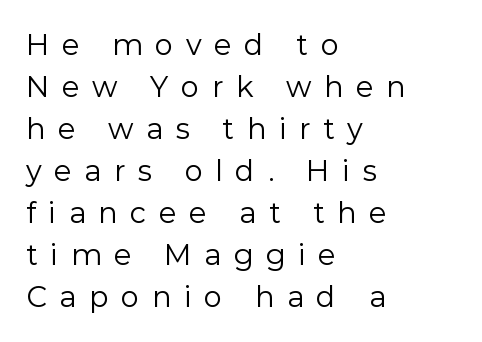
{"serif": "no", "italic": "no", "bold": "no", "weight": "regular", "width": "normal", "stroke_contrast": "low", "x_height": "medium", "monospaced": "no", "underline": "no", "align": "left", "line_spacing": "normal", "line_spacing_ratio": 1.45, "letter_spacing": "wide", "letter_spacing_em": 0.43, "glyph_px": 29}
